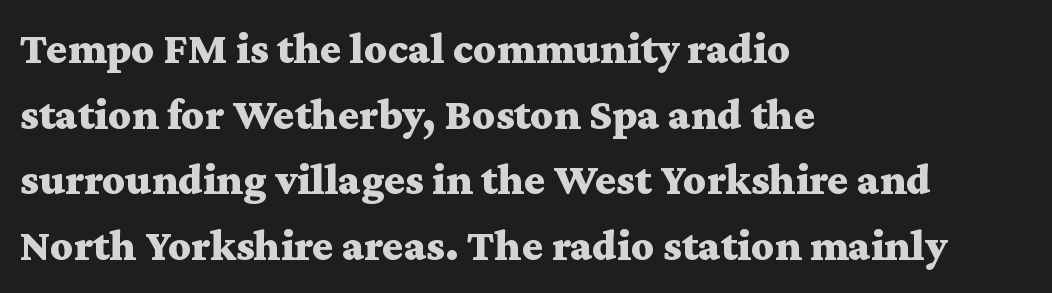
Nothing unusual about the tracking: characters are spaced as the font intends. Descender tails drop into unmarked territory. Does the weight exceed regular? Yes, all the way to bold. The type sits square on the baseline with zero lean.
